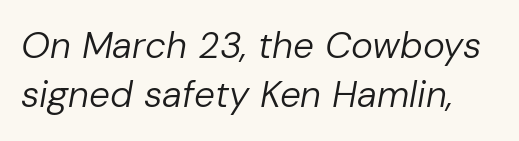
Character widths vary here, with narrow letters taking less room than wide ones. Tracking here is standard; glyphs follow each other at the usual distance. Would a proofreader flag this as italicized? Yes. The passage shown is not bold in any degree.
